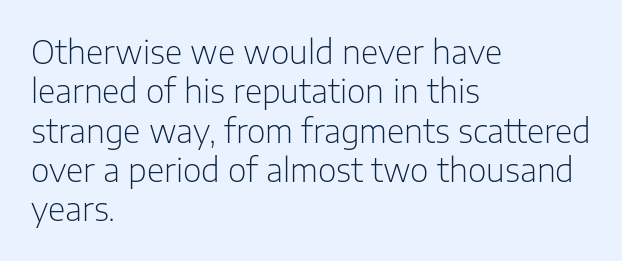
{"serif": "no", "italic": "no", "bold": "no", "weight": "light", "width": "normal", "stroke_contrast": "low", "x_height": "medium", "monospaced": "no", "underline": "no", "align": "left", "line_spacing_ratio": 1.23, "letter_spacing": "normal", "letter_spacing_em": 0.0, "glyph_px": 32}
